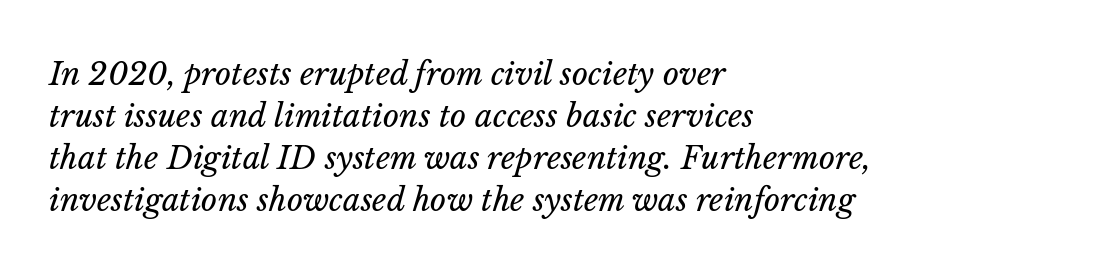
Q: Is the text bold? A: No.
Q: Is the text italic (slanted)? A: Yes, it leans right by about 14 degrees.
Q: Is the text underlined? A: No.
Q: How is the paragraph aligned? A: Left-aligned.
Q: Is the spacing between letters normal or unusually wide? A: Normal.
Q: Is the spacing between lines tight, normal or loose? A: Normal.
Q: Width (condensed, normal, or wide)? A: Normal.
Q: Stroke contrast? A: Low.
Q: x-height? A: Medium.
Q: Monospaced? A: No.
